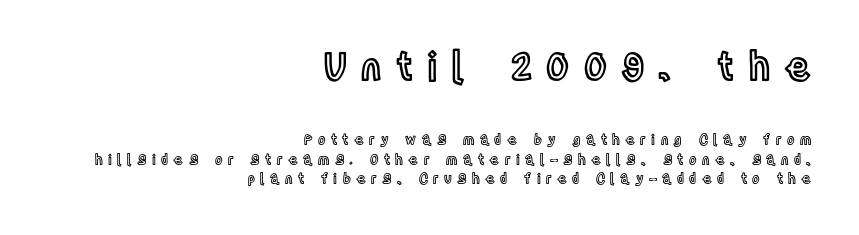
Notice how the stems are strictly vertical — no italics here. Substantial extra tracking has been applied to these lines. All the whitespace from short lines collects on the left. Honestly, the row spacing looks completely unremarkable. Decoration check: the copy has no underline.
